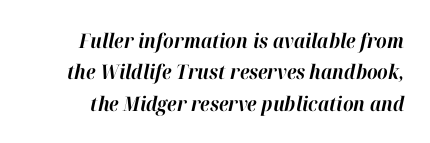
The image shows 20 px bold type, italic (leaning right); set normal line spacing (1.57x), normal letter spacing, not underlined.
